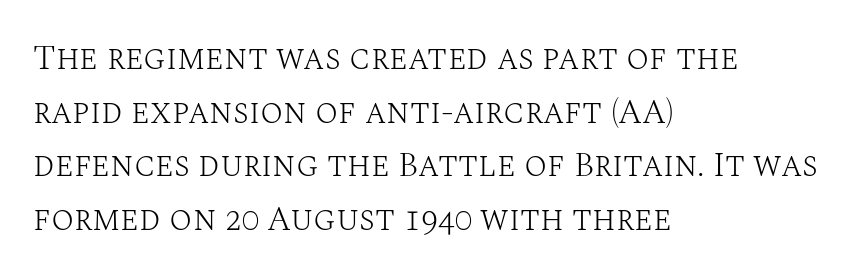
Q: Is the text bold? A: No.
Q: Is the text italic (slanted)? A: No, it is upright.
Q: Is the typeface a serif or a sans-serif typeface? A: Serif.
Q: Is the text underlined? A: No.
Q: How is the paragraph aligned? A: Left-aligned.
Q: Is the spacing between letters normal or unusually wide? A: Normal.
Q: Is the spacing between lines tight, normal or loose? A: Normal.
Q: Width (condensed, normal, or wide)? A: Normal.
Q: Stroke contrast? A: Medium.
Q: x-height? A: Large.
Q: Monospaced? A: No.
